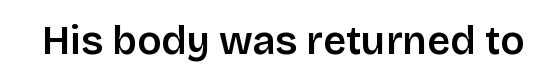
{"serif": "no", "italic": "no", "width": "normal", "stroke_contrast": "low", "x_height": "large", "monospaced": "no", "underline": "no", "letter_spacing": "normal", "letter_spacing_em": 0.0, "glyph_px": 40}
